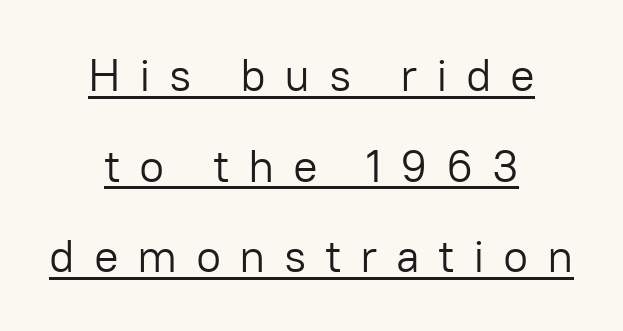
The tracking jumps out immediately: characters are airy and widely separated. Ink coverage per letter is moderate at most. Characters remain perfectly vertical along every line. The vertical gap from one line to the next is large. The glyphs in this specimen are sans serif.
